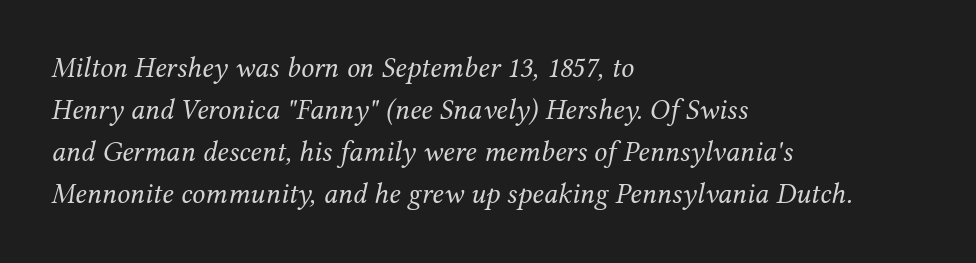
Q: Is the text bold? A: No.
Q: Is the text italic (slanted)? A: Yes, it leans right by about 12 degrees.
Q: Is the typeface a serif or a sans-serif typeface? A: Serif.
Q: Is the text underlined? A: No.
Q: How is the paragraph aligned? A: Left-aligned.
Q: Is the spacing between letters normal or unusually wide? A: Normal.
Q: Is the spacing between lines tight, normal or loose? A: Normal.
Q: Width (condensed, normal, or wide)? A: Normal.
Q: Stroke contrast? A: Medium.
Q: x-height? A: Medium.
Q: Monospaced? A: No.
